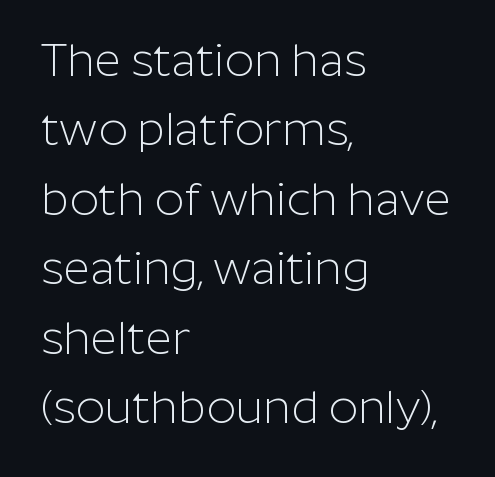
The image shows 46 px light sans-serif type, upright; set left-aligned, normal line spacing (1.51x), normal letter spacing, not underlined; low stroke contrast and a medium x-height.
